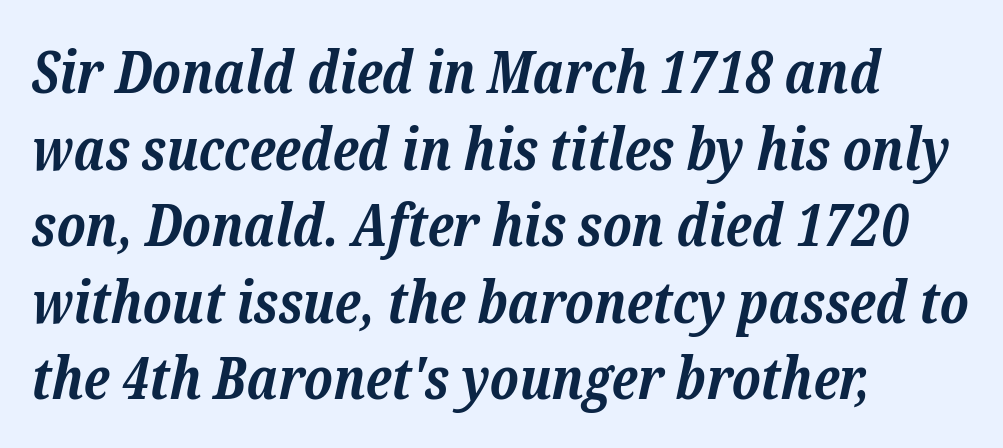
The image shows 58 px bold serif type, italic (leaning right); set left-aligned, normal line spacing (1.32x), normal letter spacing, not underlined; low stroke contrast and a medium x-height.
